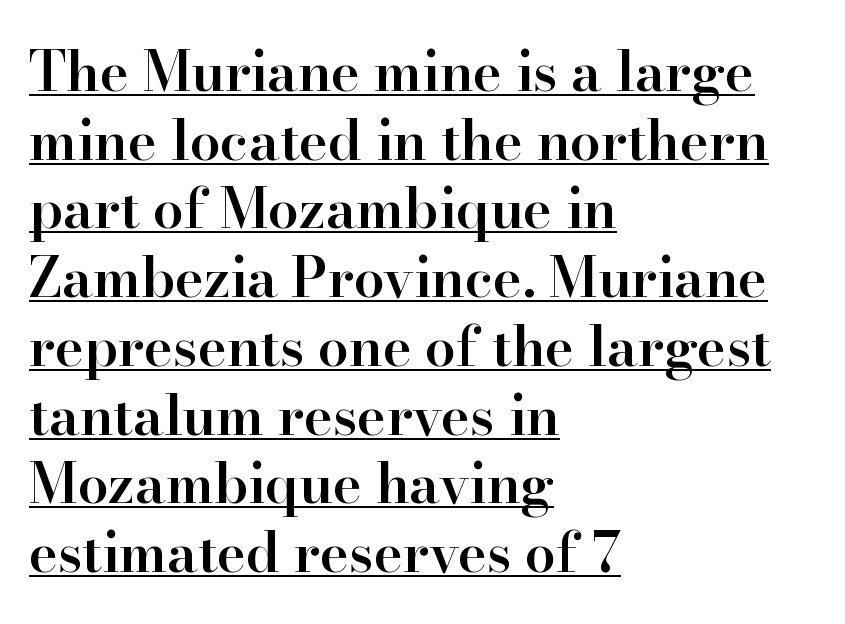
{"serif": "yes", "italic": "no", "bold": "semi", "weight": "semibold", "width": "normal", "stroke_contrast": "high", "x_height": "small", "monospaced": "no", "underline": "yes", "align": "left", "line_spacing": "normal", "line_spacing_ratio": 1.25, "letter_spacing": "normal", "letter_spacing_em": 0.0, "glyph_px": 55}
